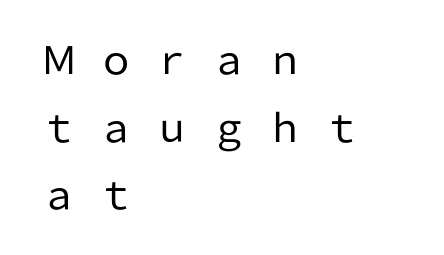
{"serif": "no", "italic": "no", "bold": "no", "weight": "regular", "width": "normal", "stroke_contrast": "low", "x_height": "medium", "monospaced": "no", "underline": "no", "align": "left", "line_spacing_ratio": 1.78, "letter_spacing": "wide", "letter_spacing_em": 0.49, "glyph_px": 38}
